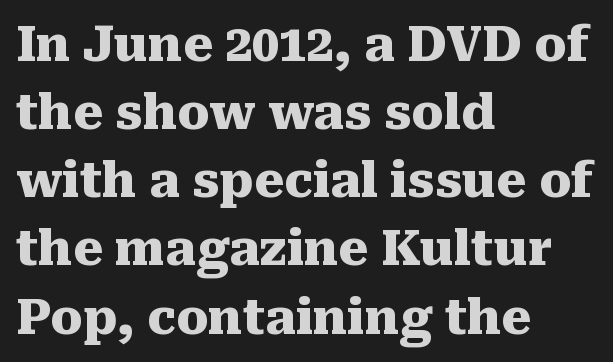
Layout note: lines flush left. Style check: upright. The type is set solid horizontally, with unmodified tracking. Glance below the letters and you will spot only blank space. A dark, heavy texture on the line: the type is bold.
